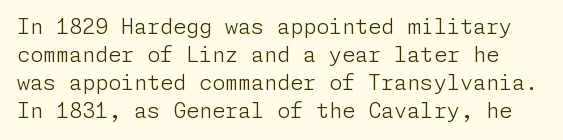
The image shows 21 px text type, upright; set normal line spacing (1.33x), normal letter spacing, not underlined.
